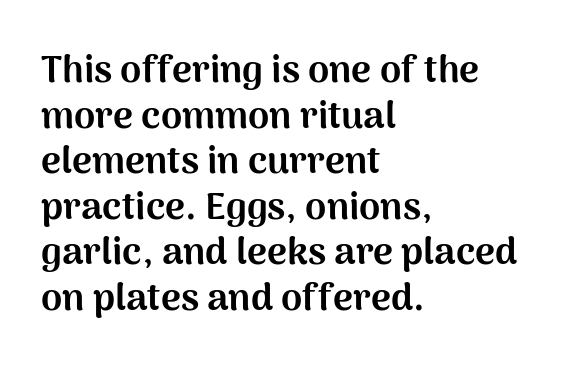
{"serif": "no", "italic": "no", "bold": "yes", "weight": "bold", "width": "normal", "stroke_contrast": "medium", "x_height": "medium", "monospaced": "no", "underline": "no", "align": "left", "line_spacing_ratio": 1.2, "letter_spacing": "normal", "letter_spacing_em": 0.0, "glyph_px": 38}
